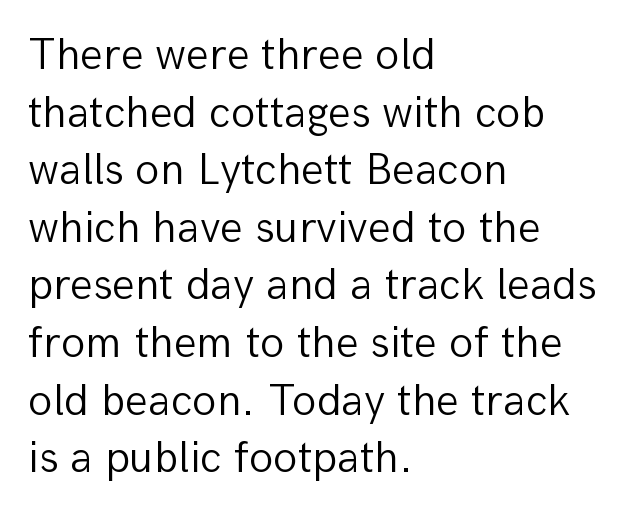
Weight: regular or lighter. The type family on display is of the sans-serif kind. Ordinary non-slanted type is in use. Default kerning and tracking; the words read as compact shapes. The passage shown is not underscored anywhere.
